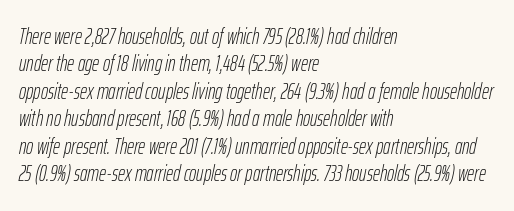
{"italic": "yes", "lean": "right", "slant_degrees": 12, "bold": "no", "underline": "no", "align": "left", "line_spacing": "normal", "line_spacing_ratio": 1.25, "letter_spacing": "normal", "letter_spacing_em": 0.0, "glyph_px": 22}
